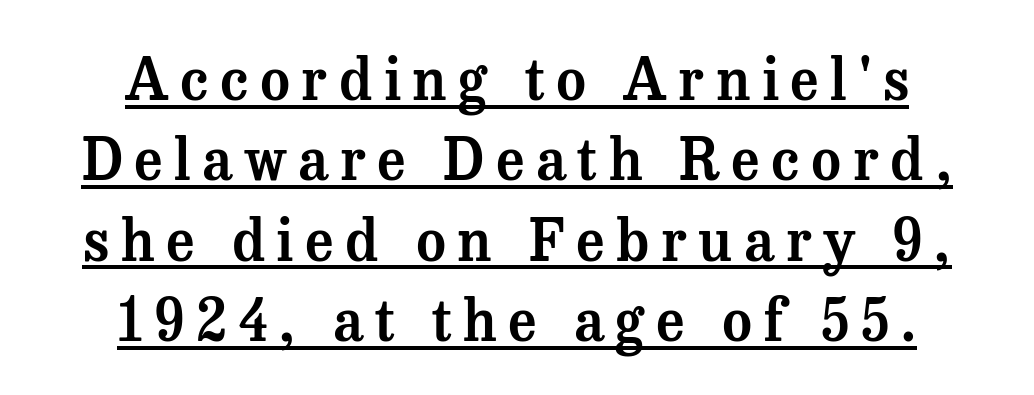
The image shows 57 px serif type, upright; set centered, normal line spacing (1.41x), unusually wide letter spacing (+0.2 em), underlined; medium stroke contrast and a medium x-height.
